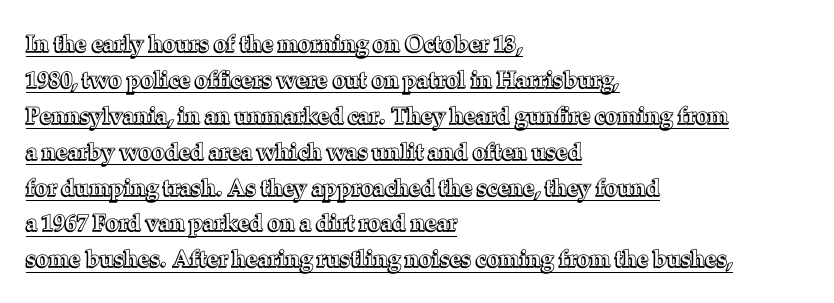
{"italic": "no", "underline": "yes", "align": "left", "line_spacing": "normal", "line_spacing_ratio": 1.56, "letter_spacing": "normal", "letter_spacing_em": 0.0, "glyph_px": 23}
